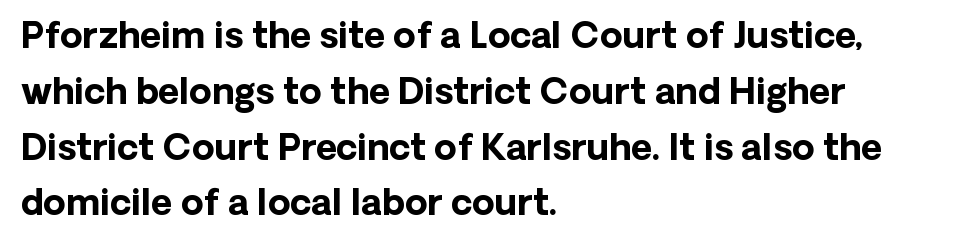
The image shows 36 px bold sans-serif type, upright; set left-aligned, normal line spacing (1.55x), normal letter spacing, not underlined; low stroke contrast and a medium x-height.
